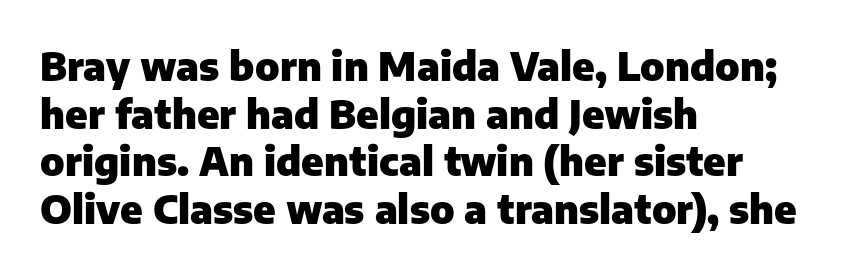
{"serif": "no", "italic": "no", "bold": "yes", "weight": "heavy", "width": "normal", "stroke_contrast": "low", "x_height": "medium", "monospaced": "no", "underline": "no", "align": "left", "line_spacing_ratio": 1.22, "letter_spacing": "normal", "letter_spacing_em": 0.0, "glyph_px": 39}
